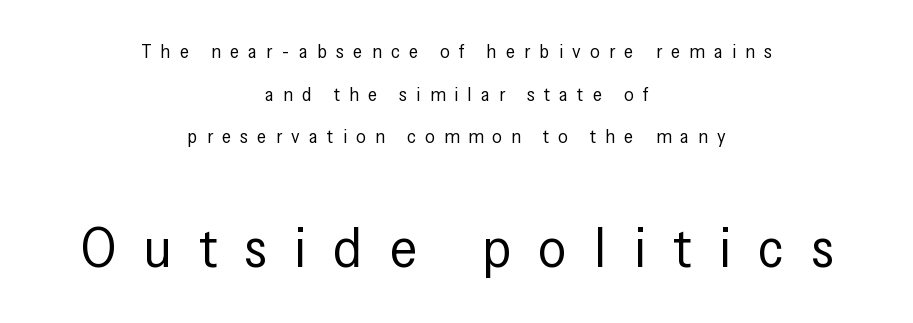
{"serif": "no", "italic": "no", "bold": "no", "weight": "regular", "width": "condensed", "stroke_contrast": "low", "x_height": "medium", "monospaced": "no", "underline": "no", "align": "center", "line_spacing": "loose", "line_spacing_ratio": 2.24, "letter_spacing": "wide", "letter_spacing_em": 0.49, "larger_block": "second", "size_ratio": 2.95, "glyph_px": 56}
